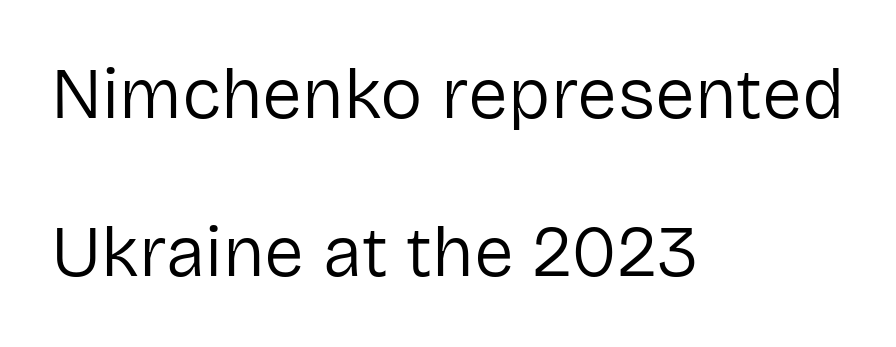
Q: Is the text bold? A: No.
Q: Is the text italic (slanted)? A: No, it is upright.
Q: Is the typeface a serif or a sans-serif typeface? A: Sans-serif.
Q: Is the text underlined? A: No.
Q: How is the paragraph aligned? A: Left-aligned.
Q: Is the spacing between letters normal or unusually wide? A: Normal.
Q: Is the spacing between lines tight, normal or loose? A: Loose.
Q: Width (condensed, normal, or wide)? A: Normal.
Q: Stroke contrast? A: Low.
Q: x-height? A: Medium.
Q: Monospaced? A: No.
